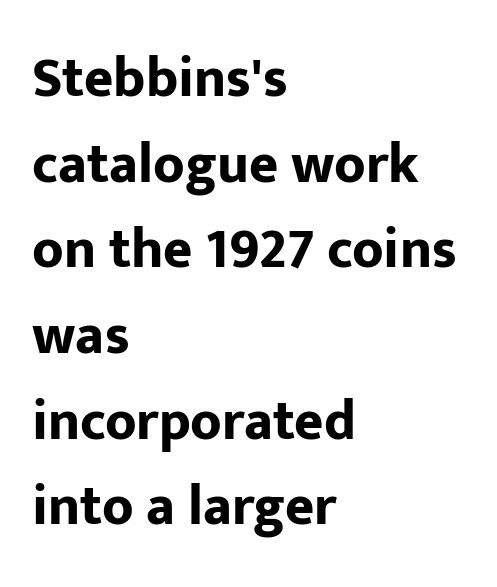
Q: Is the text bold? A: Yes.
Q: Is the text italic (slanted)? A: No, it is upright.
Q: Is the typeface a serif or a sans-serif typeface? A: Sans-serif.
Q: Is the text underlined? A: No.
Q: How is the paragraph aligned? A: Left-aligned.
Q: Is the spacing between letters normal or unusually wide? A: Normal.
Q: Is the spacing between lines tight, normal or loose? A: Normal.
Q: Width (condensed, normal, or wide)? A: Normal.
Q: Stroke contrast? A: Low.
Q: x-height? A: Medium.
Q: Monospaced? A: No.
